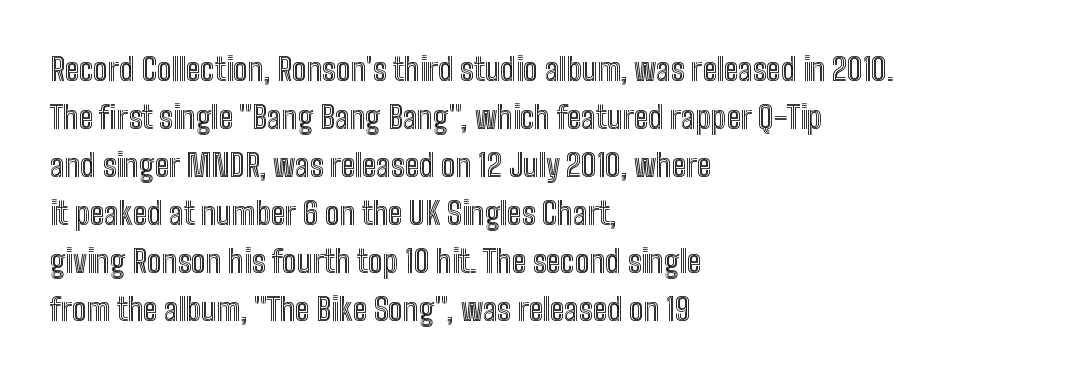
Q: Is the text italic (slanted)? A: No, it is upright.
Q: Is the text underlined? A: No.
Q: How is the paragraph aligned? A: Left-aligned.
Q: Is the spacing between letters normal or unusually wide? A: Normal.
Q: Is the spacing between lines tight, normal or loose? A: Normal.
Q: Width (condensed, normal, or wide)? A: Condensed.
Q: x-height? A: Medium.
Q: Monospaced? A: No.
